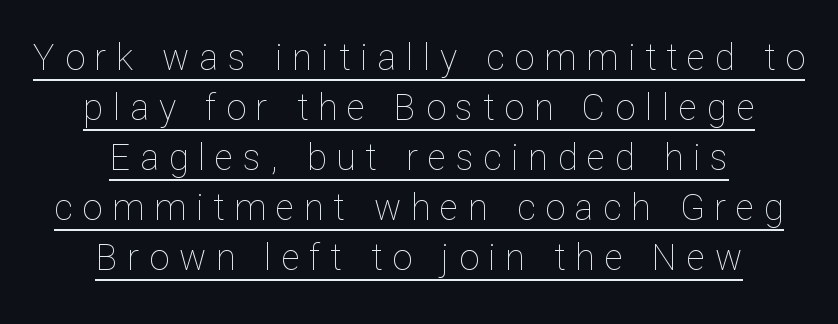
Q: Is the text bold? A: No.
Q: Is the text italic (slanted)? A: No, it is upright.
Q: Is the text underlined? A: Yes.
Q: How is the paragraph aligned? A: Centered.
Q: Is the spacing between letters normal or unusually wide? A: Unusually wide.
Q: Is the spacing between lines tight, normal or loose? A: Normal.
Q: Width (condensed, normal, or wide)? A: Normal.
Q: Stroke contrast? A: Low.
Q: x-height? A: Medium.
Q: Monospaced? A: No.
